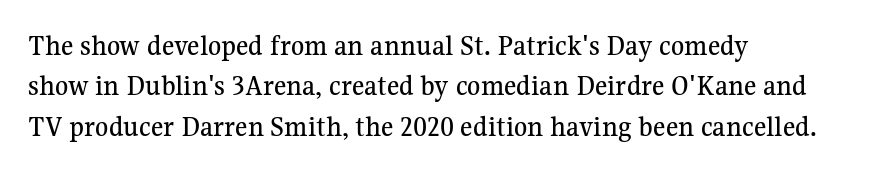
{"serif": "yes", "italic": "no", "width": "normal", "stroke_contrast": "medium", "x_height": "medium", "monospaced": "no", "underline": "no", "align": "left", "line_spacing": "normal", "line_spacing_ratio": 1.35, "letter_spacing": "normal", "letter_spacing_em": 0.0, "glyph_px": 30}
